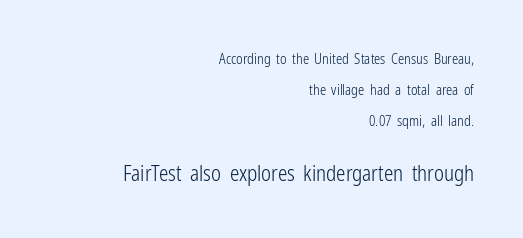
The image shows 21 px text type, upright; set right-aligned, loose line spacing (2.23x), normal letter spacing, not underlined; the second (bottom) block is 1.5x larger.
